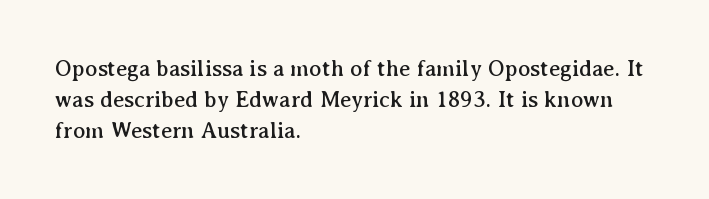
The glyphs are unaccompanied by any horizontal stroke below them. Quick note: not italic, upright. Each word holds together tightly as a unit, with standard inter-letter gaps. The paragraph shown leans on its left margin. Does the leading feel generous? No, just average.
